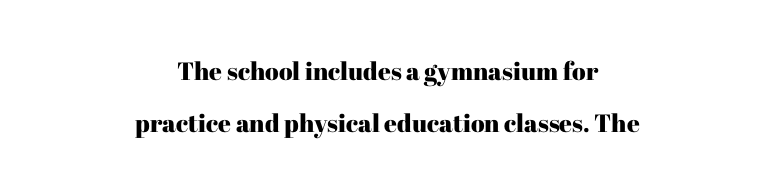
{"italic": "no", "underline": "no", "align": "center", "line_spacing": "loose", "line_spacing_ratio": 2.08, "letter_spacing": "normal", "letter_spacing_em": 0.0, "glyph_px": 25}
